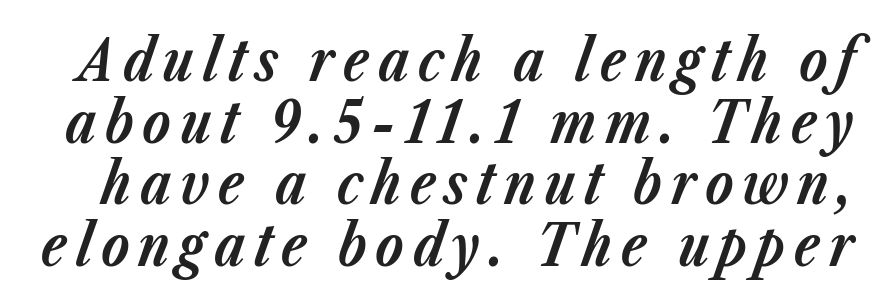
Q: Is the text bold? A: Yes.
Q: Is the text italic (slanted)? A: Yes, it leans right by about 23 degrees.
Q: Is the text underlined? A: No.
Q: Is the spacing between lines tight, normal or loose? A: Tight.
Q: Width (condensed, normal, or wide)? A: Normal.
Q: Stroke contrast? A: Low.
Q: x-height? A: Medium.
Q: Monospaced? A: No.
